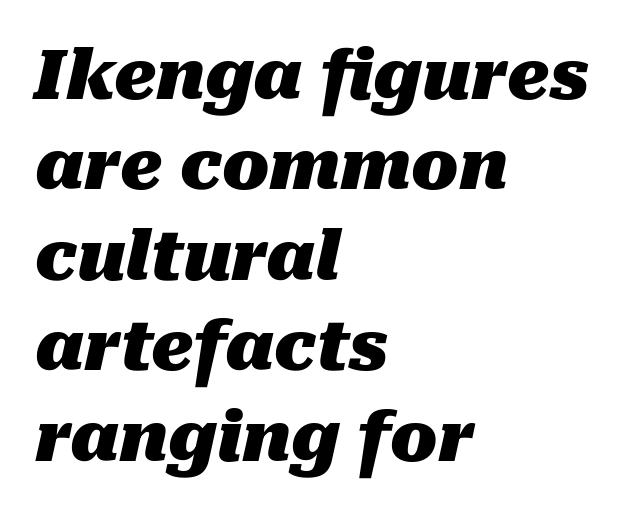
Q: Is the text bold? A: Yes.
Q: Is the text italic (slanted)? A: Yes, it leans right by about 10 degrees.
Q: Is the text underlined? A: No.
Q: How is the paragraph aligned? A: Left-aligned.
Q: Is the spacing between letters normal or unusually wide? A: Normal.
Q: Is the spacing between lines tight, normal or loose? A: Normal.
Q: Width (condensed, normal, or wide)? A: Normal.
Q: Stroke contrast? A: Medium.
Q: x-height? A: Medium.
Q: Monospaced? A: No.
